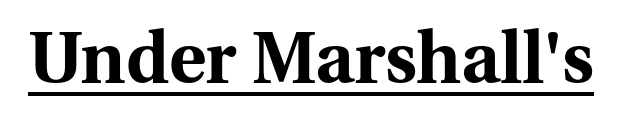
{"serif": "yes", "italic": "no", "bold": "yes", "weight": "bold", "width": "normal", "stroke_contrast": "medium", "x_height": "medium", "monospaced": "no", "underline": "yes", "letter_spacing": "normal", "letter_spacing_em": 0.0, "glyph_px": 71}
